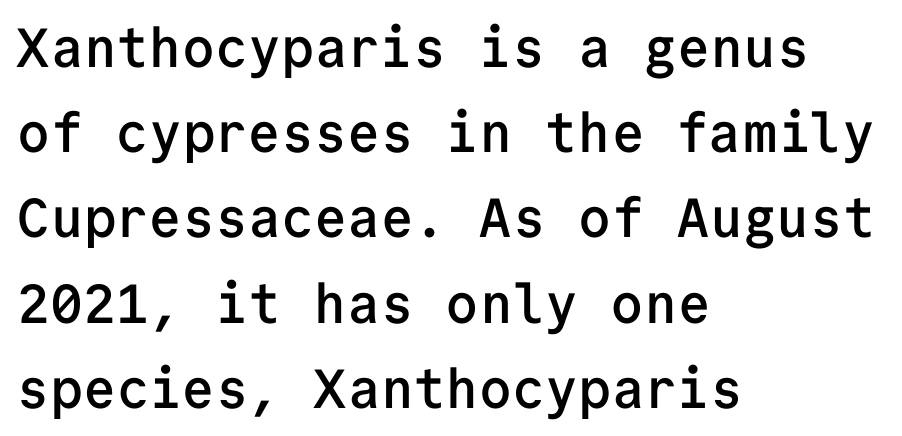
Q: Is the text bold? A: Semi-bold.
Q: Is the text italic (slanted)? A: No, it is upright.
Q: Is the typeface a serif or a sans-serif typeface? A: Sans-serif.
Q: Is the text underlined? A: No.
Q: How is the paragraph aligned? A: Left-aligned.
Q: Is the spacing between letters normal or unusually wide? A: Normal.
Q: Is the spacing between lines tight, normal or loose? A: Normal.
Q: Width (condensed, normal, or wide)? A: Normal.
Q: Stroke contrast? A: Low.
Q: x-height? A: Medium.
Q: Monospaced? A: Yes.
